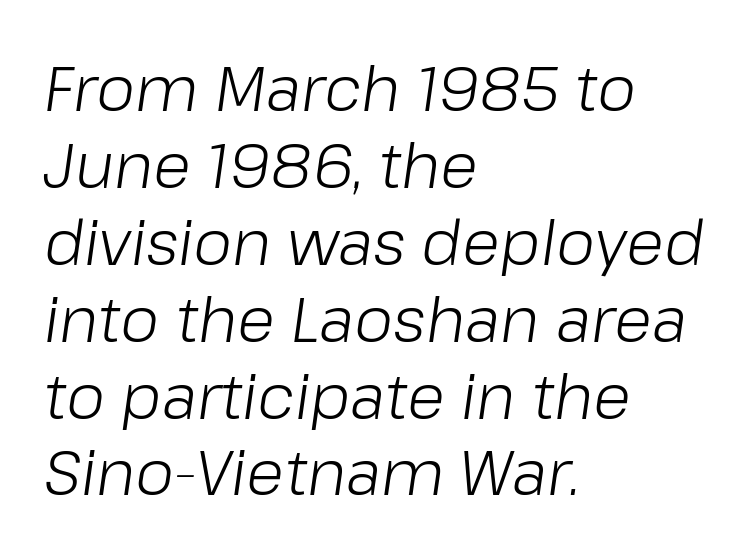
Plain, unruled lines of type. Tall strokes in this sample are angled rather than plumb. The rendering anchors every line to the left-hand side. On a weight scale, this lands at 450 or below. Tracking value appears to be zero — textbook default spacing. Character widths vary here, with narrow letters taking less room than wide ones.
